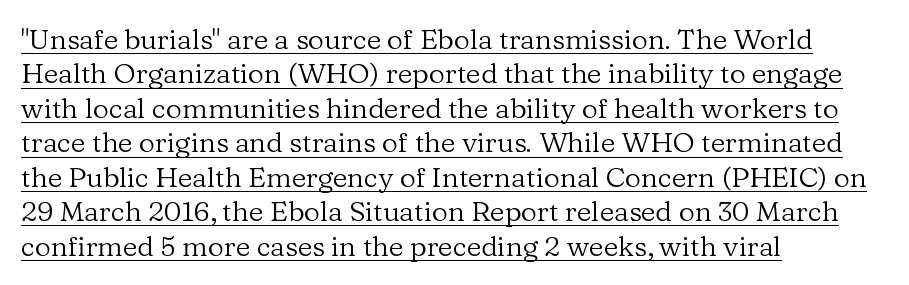
Little horizontal feet cap the strokes, marking this as serif type. Weight: not bold — regular or lighter. Is this a fixed-width face? No — the glyphs have proportional, varying widths. When letters stand straight like this, we call the style roman or upright.
